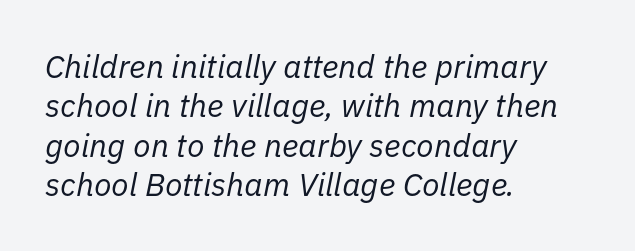
{"italic": "yes", "lean": "right", "slant_degrees": 11, "bold": "no", "weight": "regular", "width": "normal", "stroke_contrast": "low", "x_height": "medium", "monospaced": "no", "underline": "no", "align": "left", "line_spacing_ratio": 1.23, "letter_spacing": "normal", "letter_spacing_em": 0.0, "glyph_px": 32}
